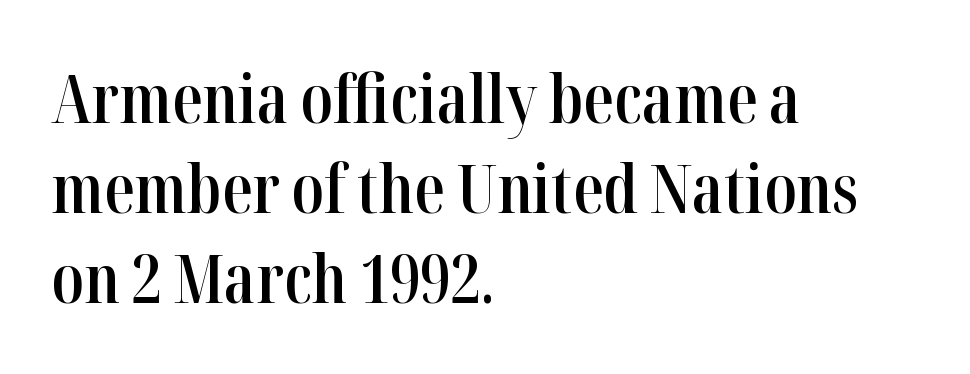
The image shows 67 px semibold, condensed serif type, upright; set left-aligned, normal line spacing (1.34x), normal letter spacing, not underlined; high stroke contrast and a medium x-height.
